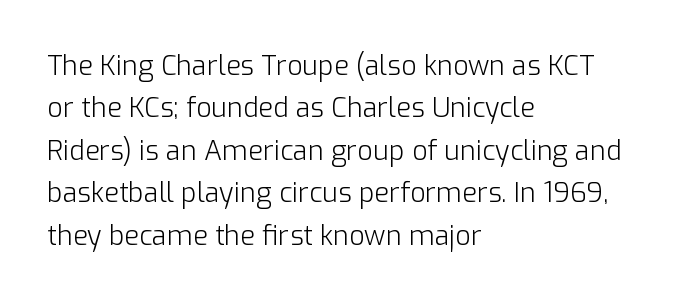
Characters follow at the spacing the type designer built in. Where is the straight margin? On the left. Weight: regular or lighter. Check the space under the baseline: it is left empty. Each new line begins a customary step beneath the previous one.
